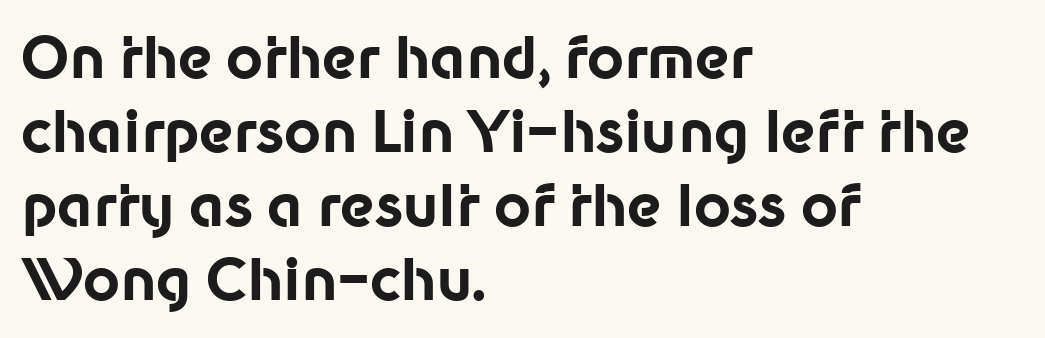
Q: Is the text bold? A: Yes.
Q: Is the text italic (slanted)? A: No, it is upright.
Q: Is the typeface a serif or a sans-serif typeface? A: Sans-serif.
Q: Is the text underlined? A: No.
Q: How is the paragraph aligned? A: Left-aligned.
Q: Is the spacing between letters normal or unusually wide? A: Normal.
Q: Is the spacing between lines tight, normal or loose? A: Normal.
Q: Width (condensed, normal, or wide)? A: Normal.
Q: Stroke contrast? A: Low.
Q: x-height? A: Medium.
Q: Monospaced? A: No.
